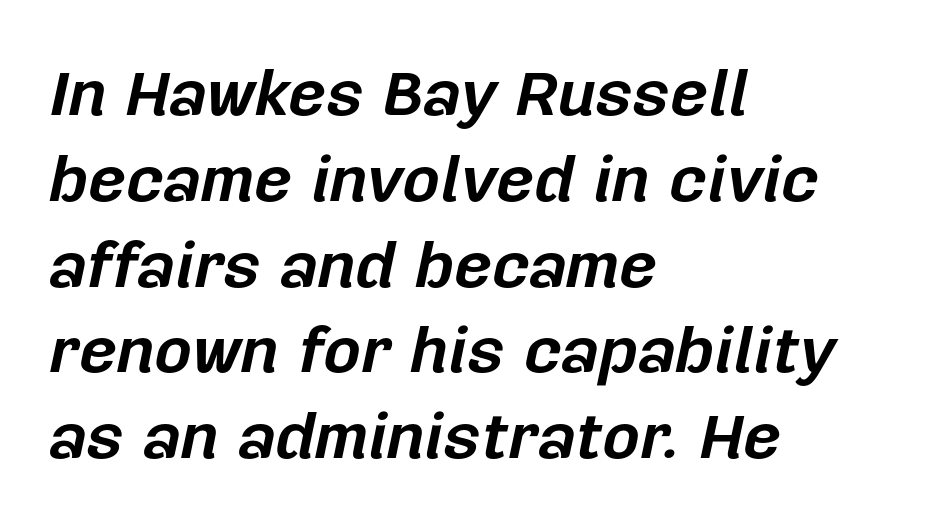
The image shows 65 px bold type, italic (leaning right); set left-aligned, normal line spacing (1.32x), normal letter spacing, not underlined; low stroke contrast and a medium x-height.
